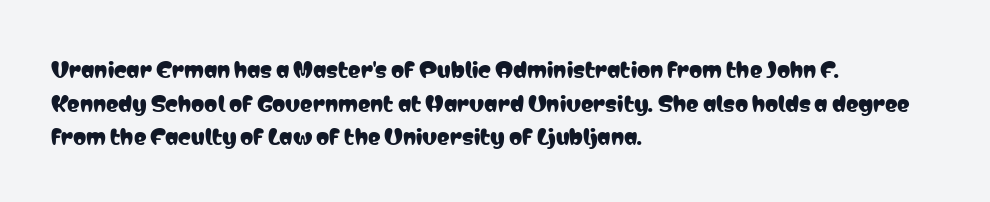
The image shows 21 px text type, upright; set left-aligned, normal line spacing (1.6x), normal letter spacing, not underlined.
